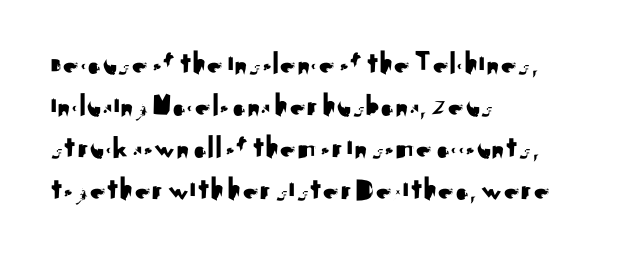
Q: Is the text italic (slanted)? A: No, it is upright.
Q: Is the typeface a serif or a sans-serif typeface? A: Sans-serif.
Q: Is the text underlined? A: No.
Q: How is the paragraph aligned? A: Left-aligned.
Q: Is the spacing between letters normal or unusually wide? A: Normal.
Q: Is the spacing between lines tight, normal or loose? A: Normal.
Q: Width (condensed, normal, or wide)? A: Normal.
Q: Stroke contrast? A: Medium.
Q: x-height? A: Small.
Q: Monospaced? A: No.
